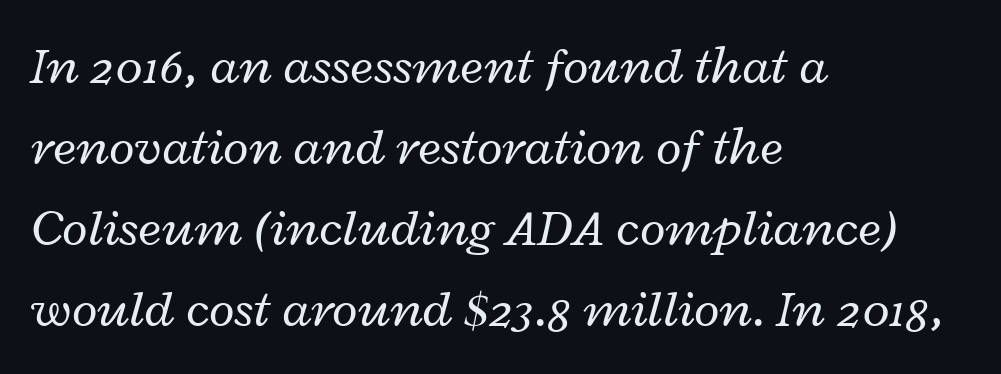
Spacing verdict: proportional, widths tailored to each character. The strokes are not fattened; the text isn't bold. Line beginnings align vertically; line endings do not. Letters rest on an invisible, unmarked baseline. The vertical gap from one line to the next is medium.
